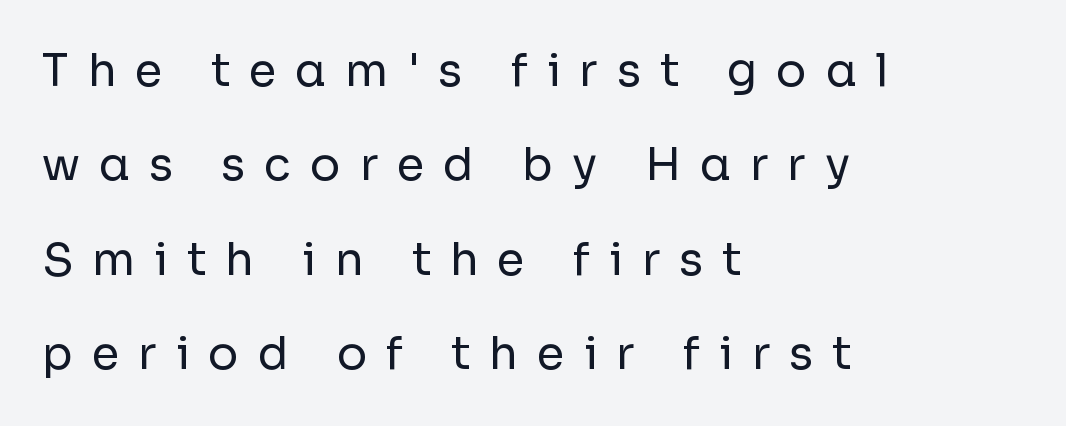
Q: Is the text bold? A: No.
Q: Is the text italic (slanted)? A: No, it is upright.
Q: Is the typeface a serif or a sans-serif typeface? A: Sans-serif.
Q: Is the text underlined? A: No.
Q: How is the paragraph aligned? A: Left-aligned.
Q: Is the spacing between letters normal or unusually wide? A: Unusually wide.
Q: Is the spacing between lines tight, normal or loose? A: Loose.
Q: Width (condensed, normal, or wide)? A: Normal.
Q: Stroke contrast? A: Low.
Q: x-height? A: Medium.
Q: Monospaced? A: No.
